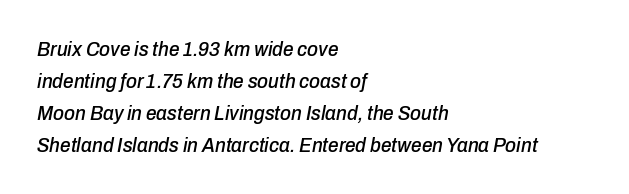
The image shows 21 px text type, italic (leaning right); set left-aligned, normal line spacing (1.52x), normal letter spacing, not underlined.
